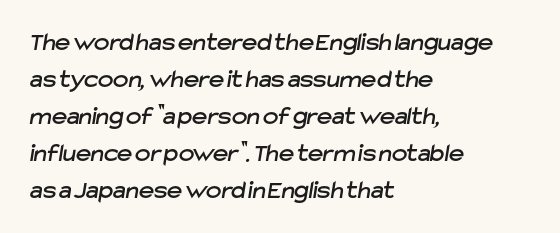
Q: Is the text underlined? A: No.
Q: How is the paragraph aligned? A: Left-aligned.
Q: Is the spacing between letters normal or unusually wide? A: Normal.
Q: Is the spacing between lines tight, normal or loose? A: Normal.
